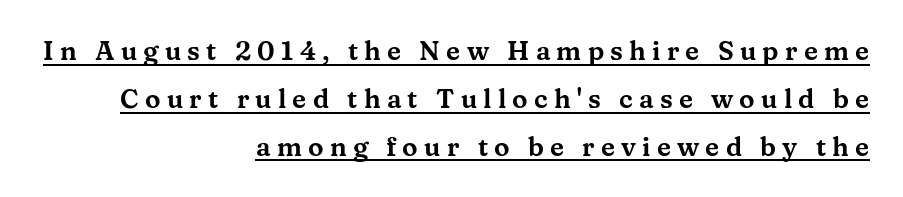
Compared with typical body copy, the letter spacing here is much looser. Somebody hit Ctrl+U on this one — the words are underlined. This is the regular roman posture of the typeface. Horizontally, the lines are justified to the trailing edge only.
